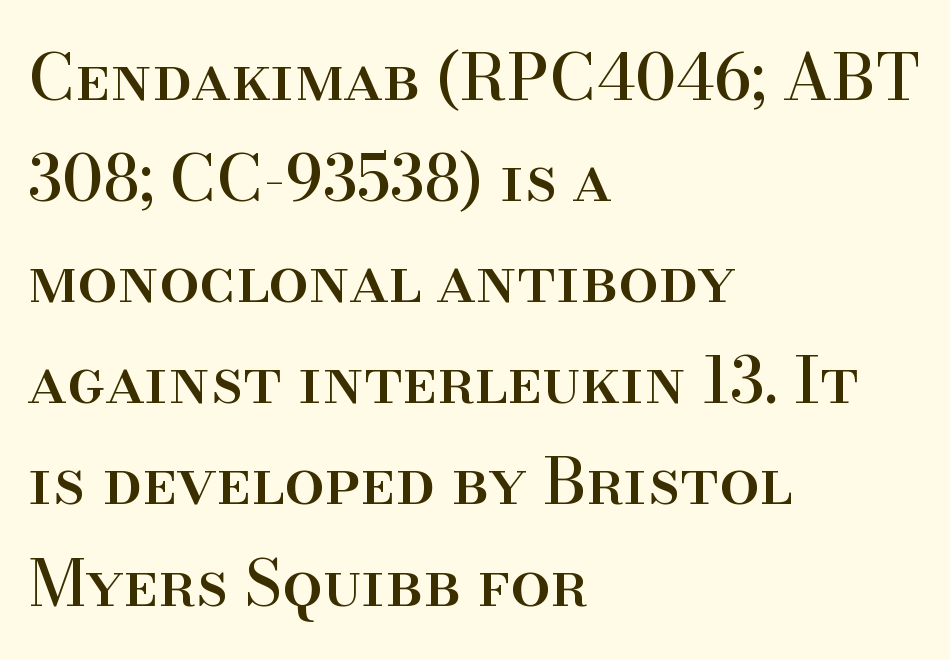
The paragraph shown leans on its left margin. The letters advance in unequal steps, a hallmark of proportional type. Italic? Not at all — the glyphs are vertical. One glance says typical: line gaps are just what's usual. Here the glyphs are tracked normally, forming tight word shapes. Quick note: underline off.
